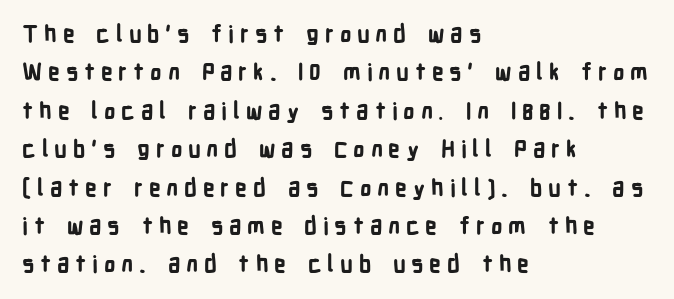
The image shows 23 px bold type, upright; set left-aligned, normal line spacing (1.67x), unusually wide letter spacing (+0.25 em), not underlined.
